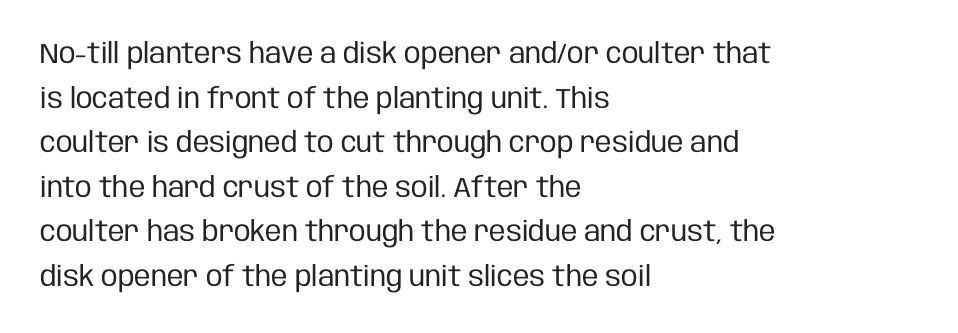
{"serif": "no", "italic": "no", "bold": "no", "weight": "regular", "width": "condensed", "stroke_contrast": "low", "x_height": "large", "monospaced": "no", "underline": "no", "align": "left", "line_spacing": "normal", "line_spacing_ratio": 1.59, "letter_spacing": "normal", "letter_spacing_em": 0.0, "glyph_px": 28}
